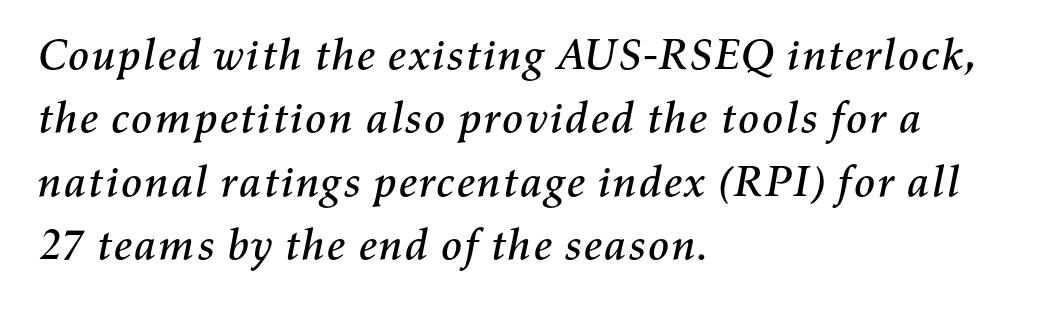
Observe the ordinary spacing: letters are neighbours, not strangers. The passage shown is typed in a proportional face where columns would drift. This sample keeps an unexceptional amount of space between lines. The paragraph shown leans on its left margin.
